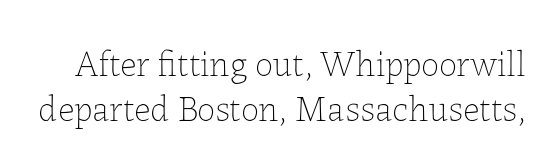
Think standard paragraph weight, or any step lighter than that. Proportional: the letters do not fall into vertical columns. Italic? Not at all — the glyphs are vertical. There is no visible air inserted between adjacent glyphs.
